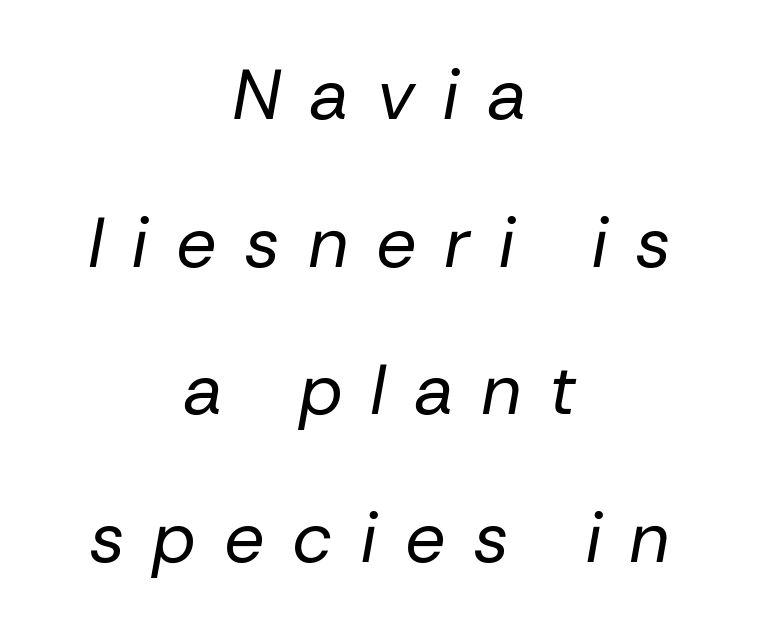
The image shows 71 px regular-weight type, italic (leaning right); set centered, loose line spacing (2.08x), unusually wide letter spacing (+0.39 em), not underlined; low stroke contrast and a medium x-height.
